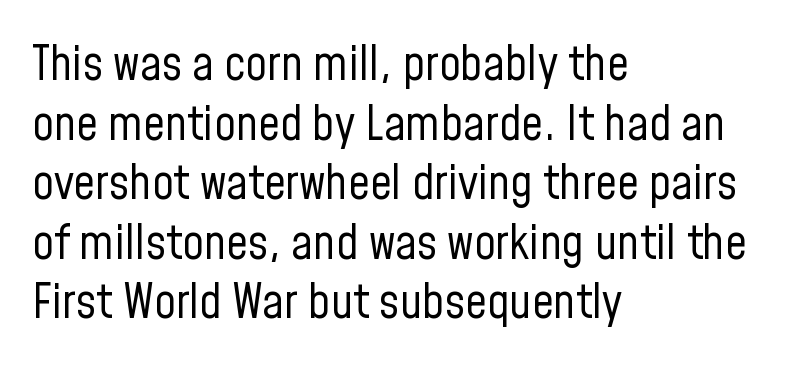
Q: Is the text bold? A: No.
Q: Is the text italic (slanted)? A: No, it is upright.
Q: Is the typeface a serif or a sans-serif typeface? A: Sans-serif.
Q: Is the text underlined? A: No.
Q: How is the paragraph aligned? A: Left-aligned.
Q: Is the spacing between letters normal or unusually wide? A: Normal.
Q: Width (condensed, normal, or wide)? A: Condensed.
Q: Stroke contrast? A: Low.
Q: x-height? A: Medium.
Q: Monospaced? A: No.
